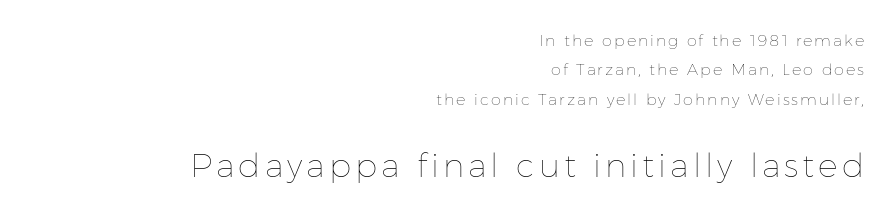
{"italic": "no", "bold": "no", "weight": "thin", "width": "normal", "stroke_contrast": "low", "x_height": "medium", "monospaced": "no", "underline": "no", "align": "right", "line_spacing_ratio": 1.84, "larger_block": "second", "size_ratio": 2.06, "glyph_px": 33}
